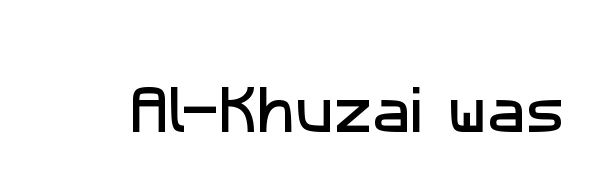
{"serif": "no", "width": "normal", "stroke_contrast": "low", "x_height": "medium", "monospaced": "no", "underline": "no", "letter_spacing": "normal", "letter_spacing_em": 0.0, "glyph_px": 51}
